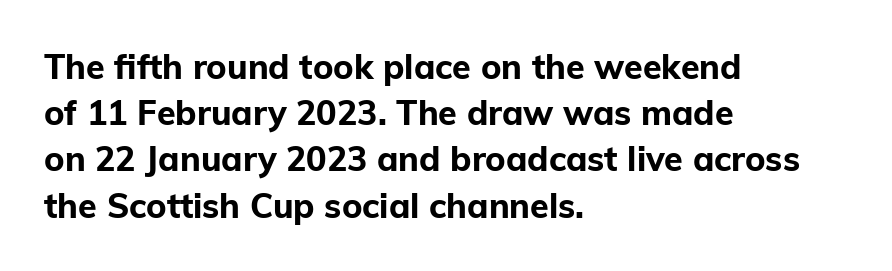
The vertical gap from one line to the next is medium. The rendering uses natural spacing where letterforms have individual widths. If you drew a line through each stem, it would be perfectly vertical. The passage shown has conventional tracking throughout. Lines of text with bare space underneath. To sum up the face: it is a sans, with no serifs.
